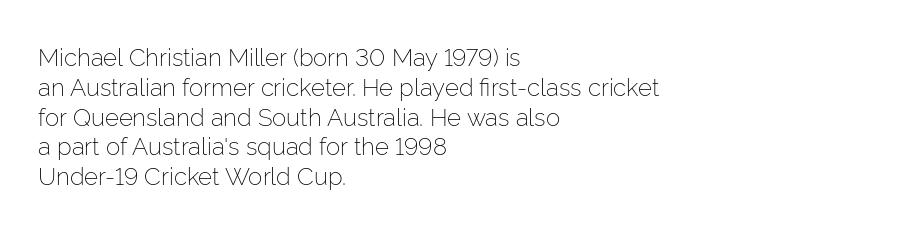
Q: Is the text bold? A: No.
Q: Is the text italic (slanted)? A: No, it is upright.
Q: Is the text underlined? A: No.
Q: How is the paragraph aligned? A: Left-aligned.
Q: Is the spacing between letters normal or unusually wide? A: Normal.
